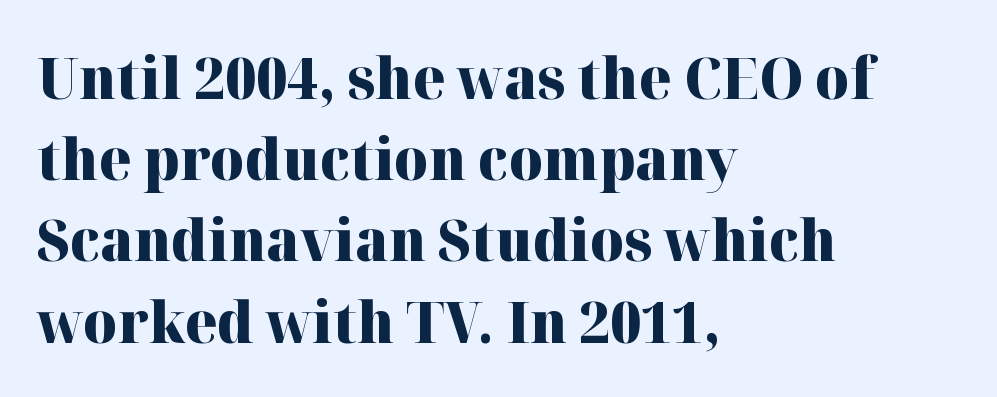
{"serif": "yes", "italic": "no", "bold": "yes", "weight": "heavy", "width": "normal", "stroke_contrast": "high", "x_height": "medium", "monospaced": "no", "underline": "no", "align": "left", "line_spacing": "normal", "line_spacing_ratio": 1.4, "letter_spacing": "normal", "letter_spacing_em": 0.0, "glyph_px": 58}
